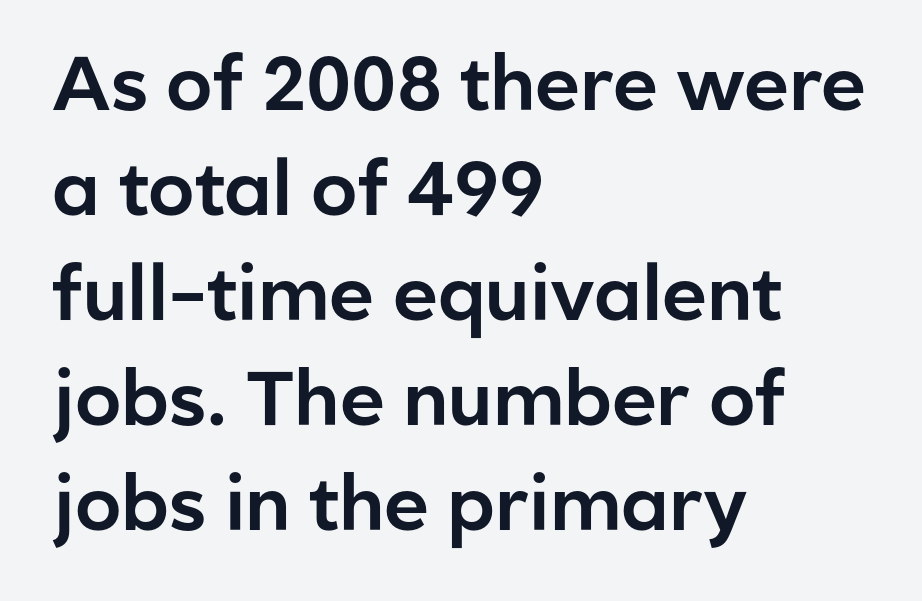
{"serif": "no", "italic": "no", "width": "normal", "stroke_contrast": "low", "x_height": "medium", "monospaced": "no", "underline": "no", "align": "left", "line_spacing": "normal", "line_spacing_ratio": 1.38, "letter_spacing": "normal", "letter_spacing_em": 0.0, "glyph_px": 76}
